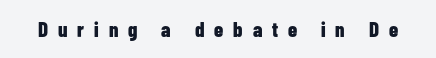
{"italic": "no", "bold": "yes", "underline": "no", "letter_spacing": "wide", "letter_spacing_em": 0.47, "glyph_px": 21}
